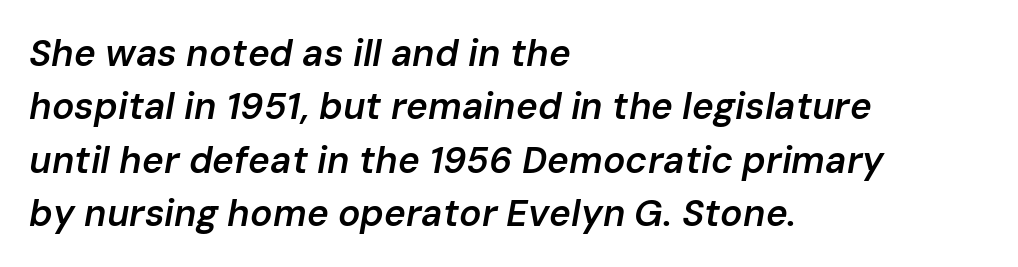
The letters sit at their default tracking, neither squeezed nor spread. Is there much room between lines? A standard amount, neither cramped nor airy. The rendering uses natural spacing where letterforms have individual widths. Look at the stroke-to-counter ratio: somewhat heavy, a semibold. If you drew a ruler down the left edge, every line would touch it.
